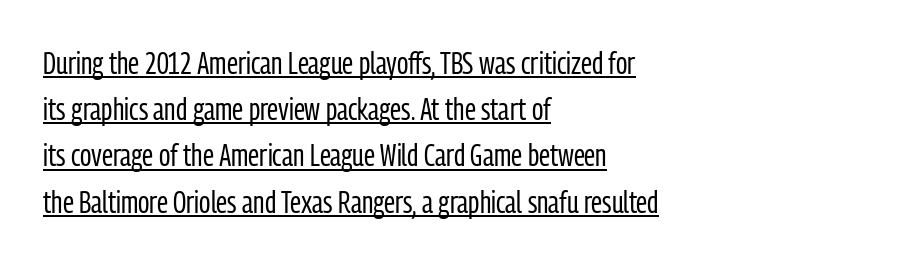
Q: Is the text bold? A: No.
Q: Is the text italic (slanted)? A: No, it is upright.
Q: Is the typeface a serif or a sans-serif typeface? A: Sans-serif.
Q: Is the text underlined? A: Yes.
Q: How is the paragraph aligned? A: Left-aligned.
Q: Is the spacing between letters normal or unusually wide? A: Normal.
Q: Is the spacing between lines tight, normal or loose? A: Normal.
Q: Width (condensed, normal, or wide)? A: Condensed.
Q: Stroke contrast? A: Low.
Q: x-height? A: Medium.
Q: Monospaced? A: No.
